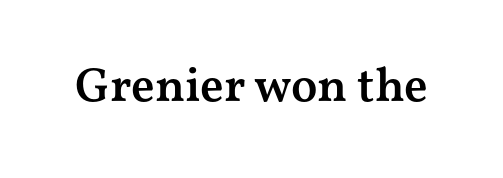
Q: Is the text bold? A: Semi-bold.
Q: Is the text italic (slanted)? A: No, it is upright.
Q: Is the typeface a serif or a sans-serif typeface? A: Serif.
Q: Is the text underlined? A: No.
Q: Is the spacing between letters normal or unusually wide? A: Normal.
Q: Width (condensed, normal, or wide)? A: Wide.
Q: Stroke contrast? A: Medium.
Q: x-height? A: Medium.
Q: Monospaced? A: No.
